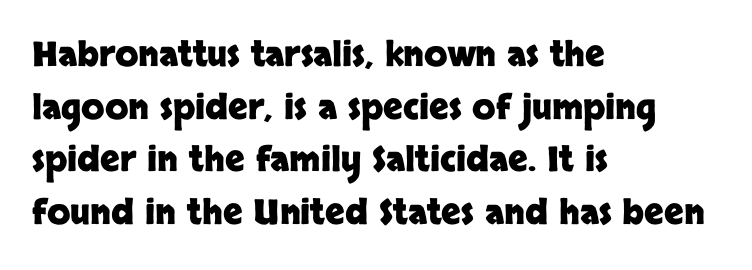
{"serif": "no", "italic": "no", "bold": "yes", "weight": "heavy", "width": "normal", "stroke_contrast": "low", "x_height": "large", "monospaced": "no", "underline": "no", "align": "left", "line_spacing": "normal", "line_spacing_ratio": 1.55, "letter_spacing": "normal", "letter_spacing_em": 0.0, "glyph_px": 34}
